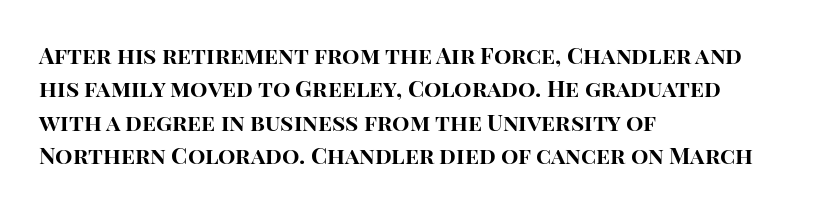
{"italic": "no", "bold": "yes", "underline": "no", "align": "left", "line_spacing": "normal", "line_spacing_ratio": 1.45, "letter_spacing": "normal", "letter_spacing_em": 0.0, "glyph_px": 23}
